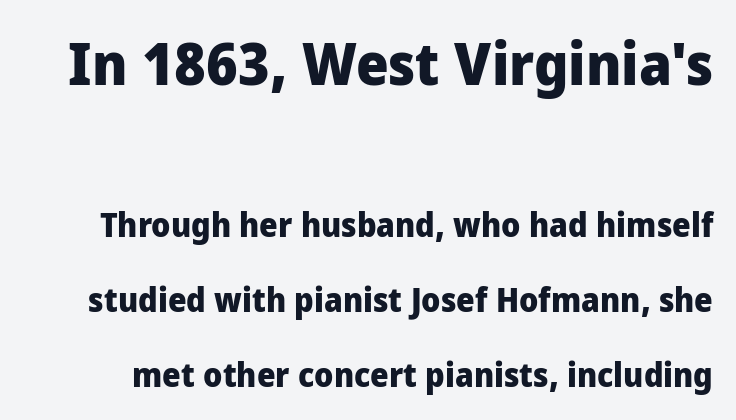
{"serif": "no", "italic": "no", "bold": "yes", "weight": "heavy", "width": "normal", "stroke_contrast": "low", "x_height": "medium", "monospaced": "no", "underline": "no", "line_spacing": "loose", "line_spacing_ratio": 2.27, "letter_spacing": "normal", "letter_spacing_em": 0.0, "larger_block": "first", "size_ratio": 1.76, "glyph_px": 58}
